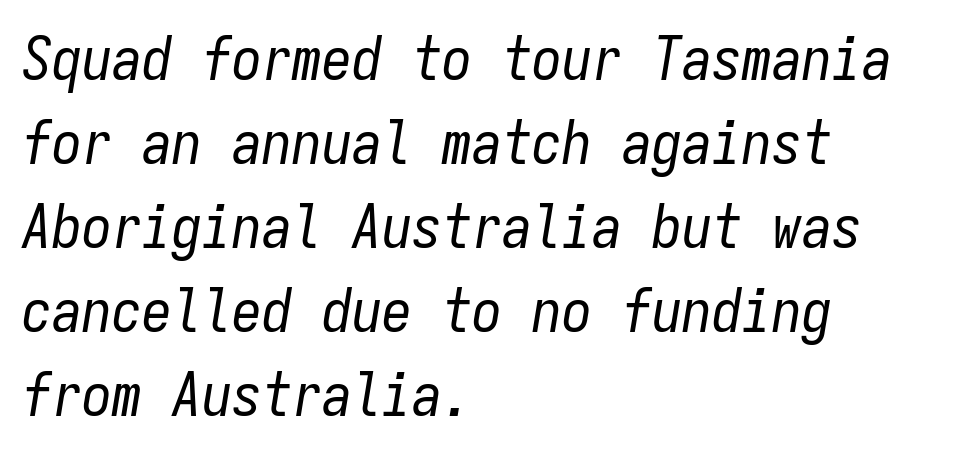
The image shows 60 px regular-weight, condensed type, italic (leaning right), monospaced; set left-aligned, normal line spacing (1.4x), normal letter spacing, not underlined; low stroke contrast and a medium x-height.
